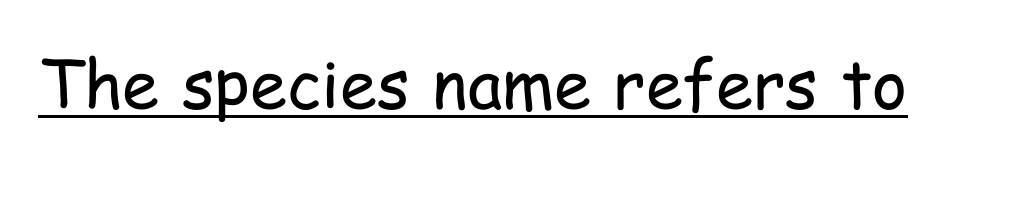
The face used here is proportionally spaced, like ordinary book or web type. Weight class: somewhere from thin through regular. Characters follow at the spacing the type designer built in. Italic? Not at all — the glyphs are vertical. Notice how a bar underscores the lettering throughout. In terms of letterform style, serifs are entirely absent.
